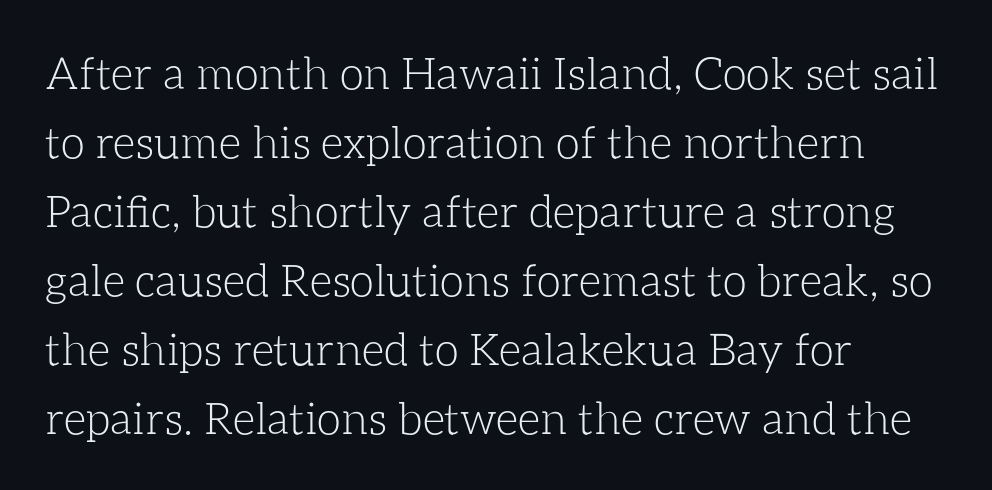
The rendering keeps characters at their native spacing. Baseline-to-baseline distance is the conventional proportion of letter height. Lines of text with bare space underneath. These lines are set flush left with a ragged right edge.
